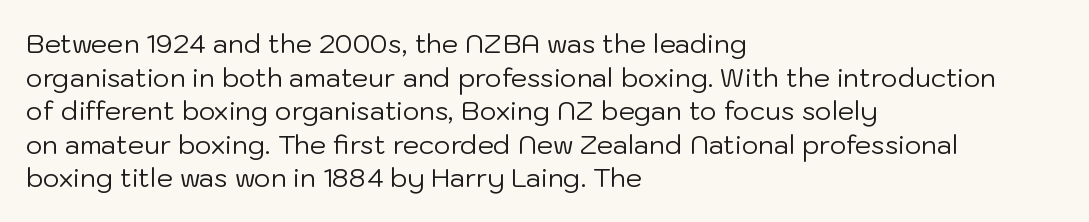
{"italic": "no", "bold": "no", "underline": "no", "align": "left", "line_spacing": "normal", "line_spacing_ratio": 1.29, "letter_spacing": "normal", "letter_spacing_em": 0.0, "glyph_px": 26}
